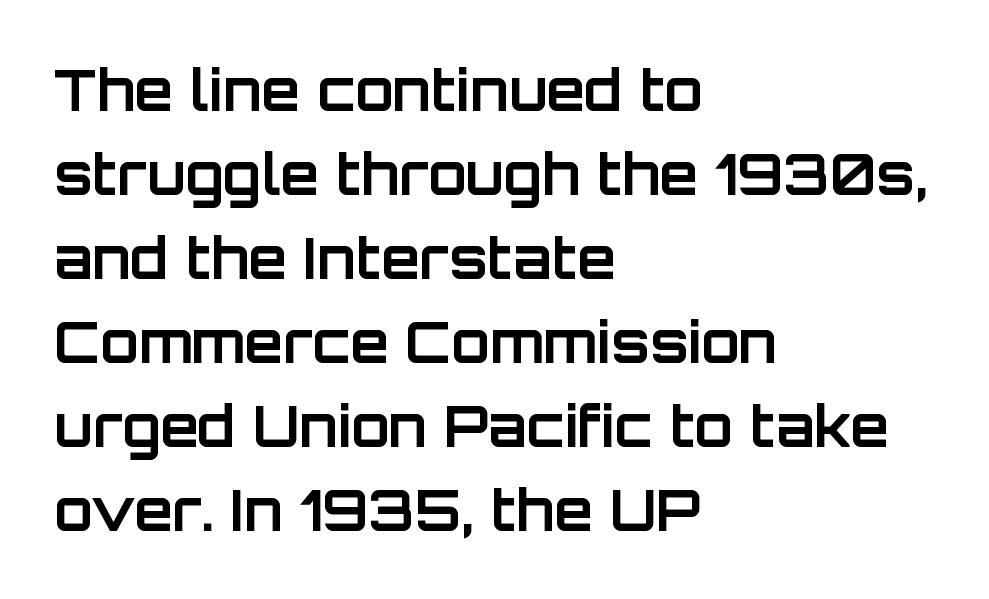
{"serif": "no", "italic": "no", "bold": "yes", "weight": "bold", "width": "normal", "stroke_contrast": "low", "x_height": "large", "monospaced": "no", "underline": "no", "align": "left", "line_spacing": "normal", "line_spacing_ratio": 1.5, "letter_spacing": "normal", "letter_spacing_em": 0.0, "glyph_px": 56}
